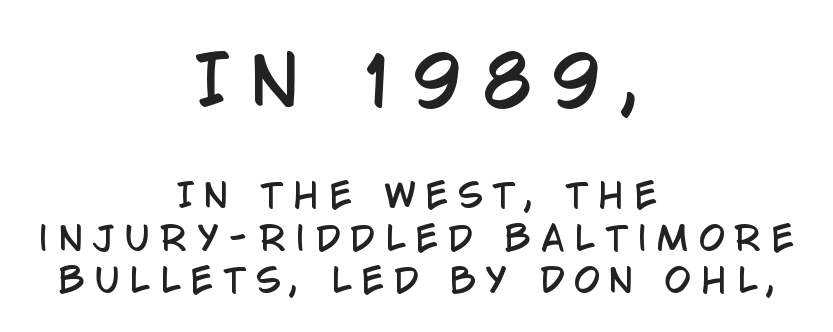
The image shows 66 px condensed sans-serif type, upright; set centered, normal line spacing (1.29x), unusually wide letter spacing (+0.31 em), not underlined; the first (top) block is 2.0x larger; low stroke contrast and a large x-height.
